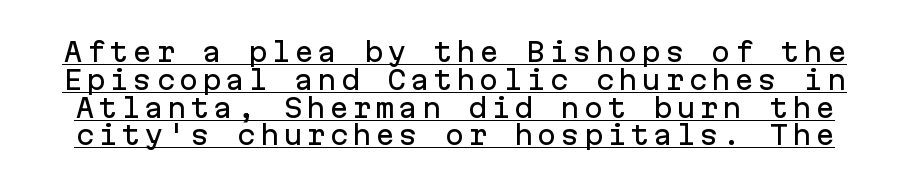
{"italic": "no", "underline": "yes", "line_spacing": "tight", "line_spacing_ratio": 1.07, "glyph_px": 26}
